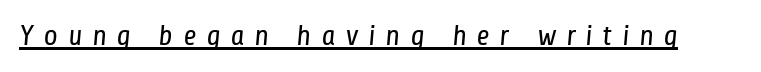
Q: Is the text bold? A: No.
Q: Is the typeface a serif or a sans-serif typeface? A: Sans-serif.
Q: Is the text underlined? A: Yes.
Q: Is the spacing between letters normal or unusually wide? A: Unusually wide.
Q: Width (condensed, normal, or wide)? A: Condensed.
Q: Stroke contrast? A: Low.
Q: x-height? A: Medium.
Q: Monospaced? A: No.
